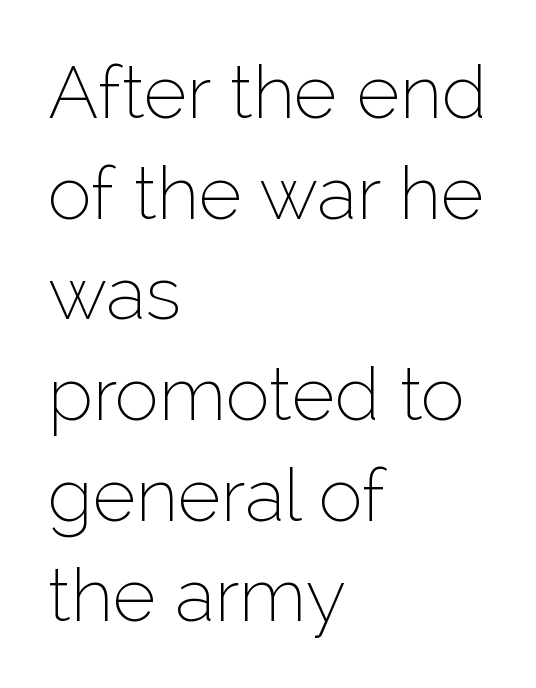
{"serif": "no", "italic": "no", "bold": "no", "weight": "thin", "width": "normal", "stroke_contrast": "low", "x_height": "medium", "monospaced": "no", "underline": "no", "align": "left", "line_spacing": "normal", "line_spacing_ratio": 1.36, "letter_spacing": "normal", "letter_spacing_em": 0.0, "glyph_px": 74}
